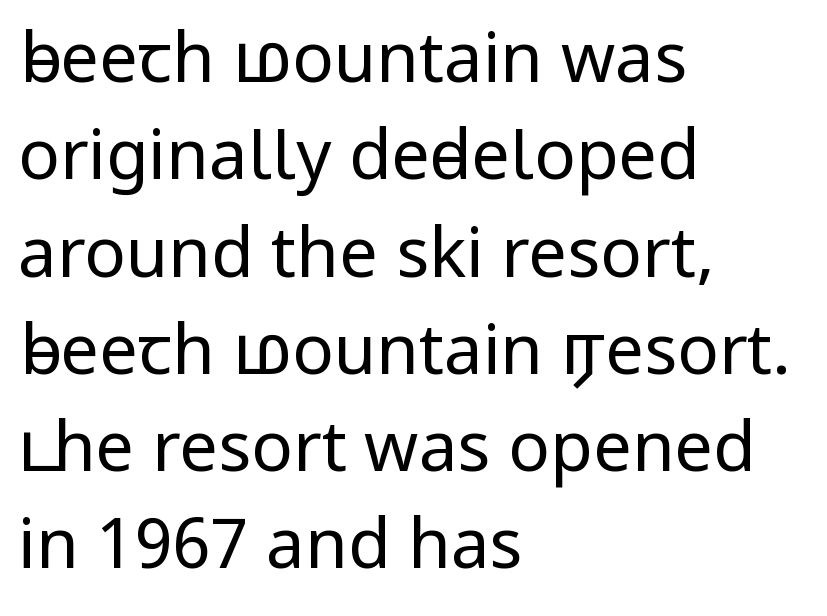
The image shows 69 px regular-weight, condensed sans-serif type, upright; set left-aligned, normal line spacing (1.41x), normal letter spacing, not underlined; low stroke contrast.
